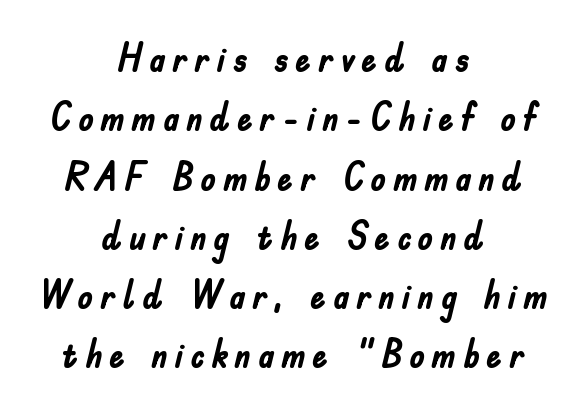
Character widths vary here, with narrow letters taking less room than wide ones. Short and long lines alike share a common midpoint. Caption: bold face, heavy strokes. The vertical gap from one line to the next is medium.
